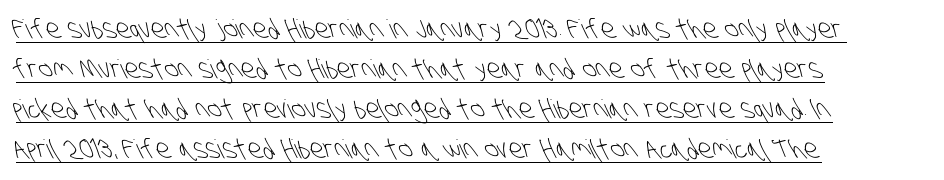
{"bold": "no", "underline": "yes", "align": "left", "line_spacing": "normal", "line_spacing_ratio": 1.54, "letter_spacing": "normal", "letter_spacing_em": 0.0, "glyph_px": 26}
